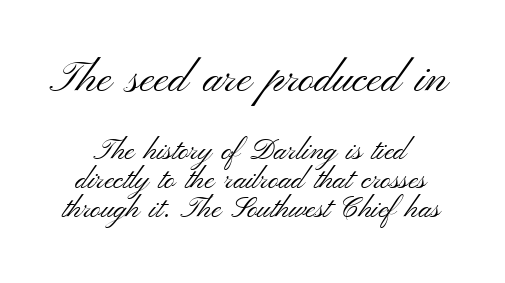
Q: Is the text bold? A: No.
Q: Is the text italic (slanted)? A: Yes.
Q: Is the typeface a serif or a sans-serif typeface? A: Sans-serif.
Q: Is the text underlined? A: No.
Q: Is the spacing between letters normal or unusually wide? A: Normal.
Q: Is the spacing between lines tight, normal or loose? A: Tight.
Q: Which block of text is set in a larger size, the first (top) or the second (bottom)? A: The first (top) one.
Q: Width (condensed, normal, or wide)? A: Wide.
Q: Stroke contrast? A: Medium.
Q: x-height? A: Small.
Q: Monospaced? A: No.
